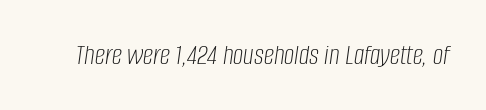
The image shows 29 px light, condensed type, italic (leaning right); set normal letter spacing, not underlined; low stroke contrast and a large x-height.
